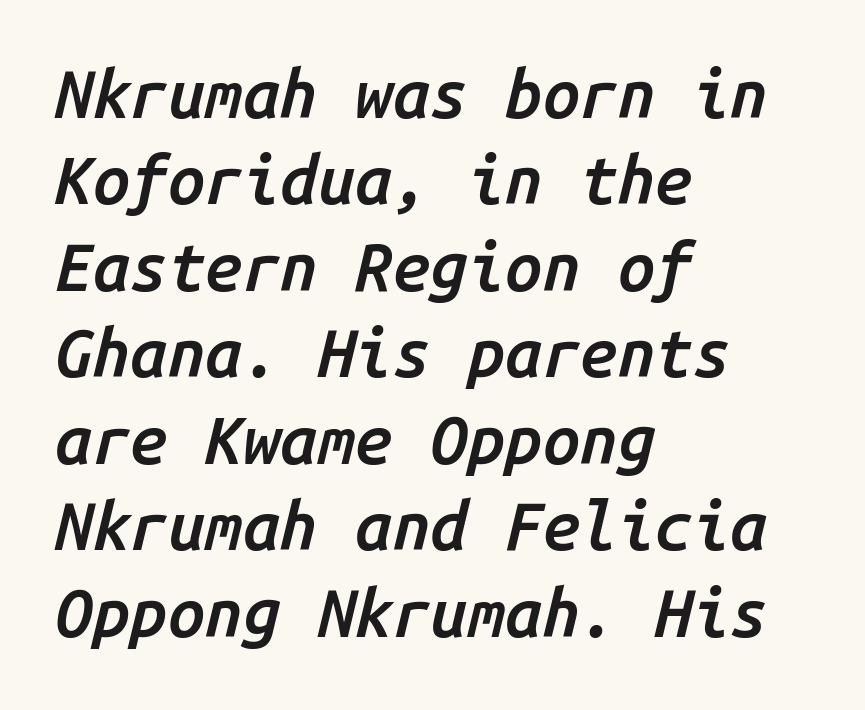
The text carries the slant typical of an italic or oblique font. Observe the ordinary spacing: letters are neighbours, not strangers. The foot of each line stays bare and open. The rendering uses typewriter-style spacing with identical character cells. Whoever set this chose a conventional vertical rhythm.
